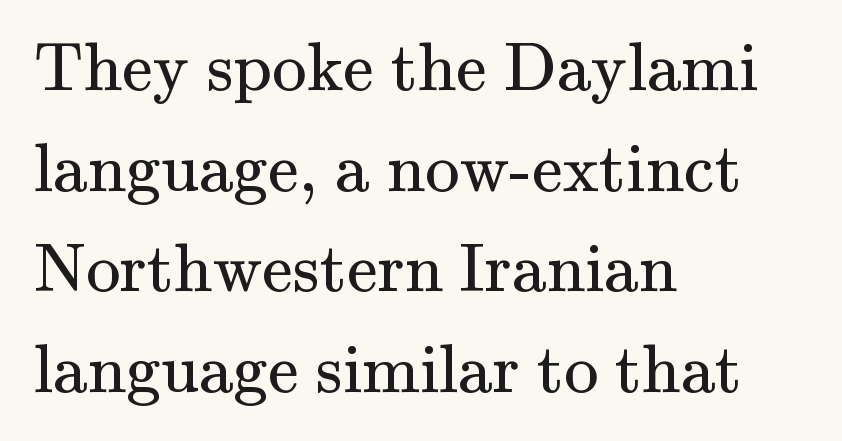
Q: Is the text bold? A: No.
Q: Is the text italic (slanted)? A: No, it is upright.
Q: Is the typeface a serif or a sans-serif typeface? A: Serif.
Q: Is the text underlined? A: No.
Q: How is the paragraph aligned? A: Left-aligned.
Q: Is the spacing between letters normal or unusually wide? A: Normal.
Q: Is the spacing between lines tight, normal or loose? A: Normal.
Q: Width (condensed, normal, or wide)? A: Normal.
Q: Stroke contrast? A: Medium.
Q: x-height? A: Small.
Q: Monospaced? A: No.
